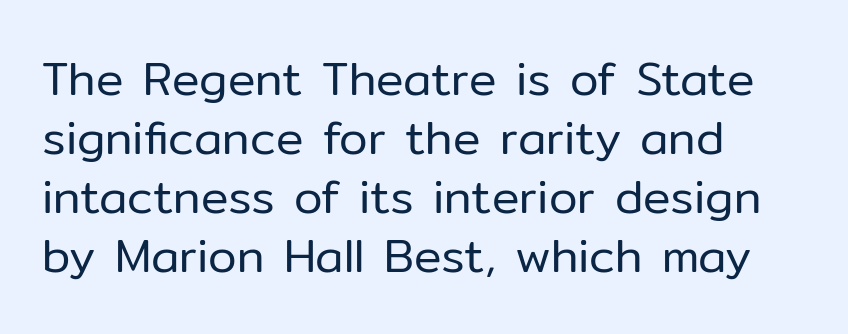
The image shows 46 px regular-weight sans-serif type, upright; set left-aligned, normal line spacing (1.28x), normal letter spacing, not underlined; low stroke contrast and a medium x-height.
